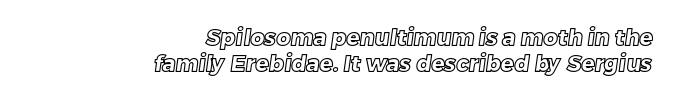
The image shows 22 px text type; set right-aligned, line spacing 1.19x, normal letter spacing, not underlined.
